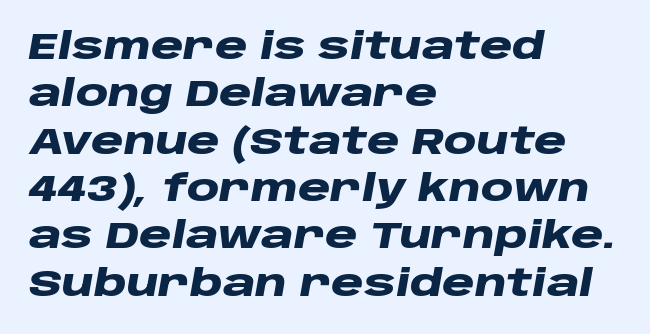
Q: Is the text bold? A: Yes.
Q: Is the text italic (slanted)? A: Yes, it leans right by about 10 degrees.
Q: Is the text underlined? A: No.
Q: How is the paragraph aligned? A: Left-aligned.
Q: Is the spacing between letters normal or unusually wide? A: Normal.
Q: Is the spacing between lines tight, normal or loose? A: Normal.
Q: Width (condensed, normal, or wide)? A: Wide.
Q: Stroke contrast? A: Low.
Q: x-height? A: Large.
Q: Monospaced? A: No.
